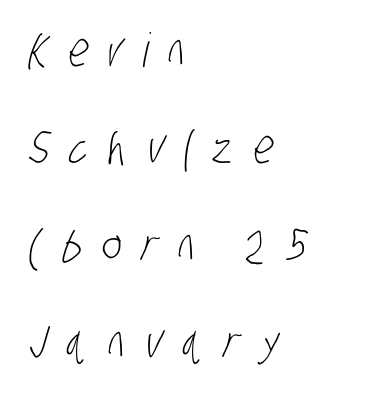
The image shows 47 px light, condensed sans-serif type; set left-aligned, loose line spacing (2.07x), unusually wide letter spacing (+0.42 em), not underlined; low stroke contrast and a large x-height.
